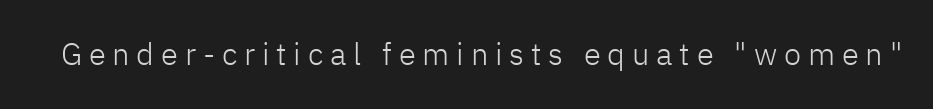
Q: Is the text bold? A: No.
Q: Is the text italic (slanted)? A: No, it is upright.
Q: Is the typeface a serif or a sans-serif typeface? A: Sans-serif.
Q: Is the text underlined? A: No.
Q: Is the spacing between letters normal or unusually wide? A: Unusually wide.
Q: Width (condensed, normal, or wide)? A: Normal.
Q: Stroke contrast? A: Low.
Q: x-height? A: Medium.
Q: Monospaced? A: No.
